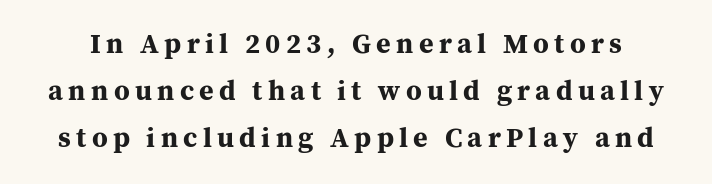
This rendering features lettering with no underline. The designer went with a serif here, giving each stem small feet. The typography opts for an upright posture over an oblique one. The letters advance in unequal steps, a hallmark of proportional type.
